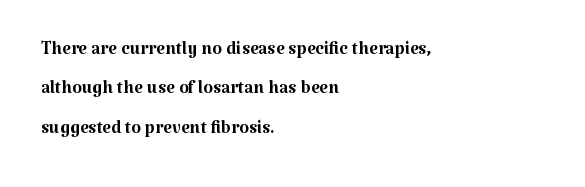
Q: Is the text bold? A: No.
Q: Is the text italic (slanted)? A: No, it is upright.
Q: Is the text underlined? A: No.
Q: How is the paragraph aligned? A: Left-aligned.
Q: Is the spacing between letters normal or unusually wide? A: Normal.
Q: Is the spacing between lines tight, normal or loose? A: Normal.
